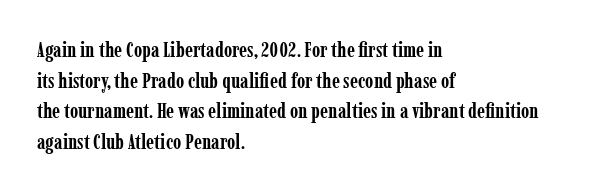
The image shows 21 px bold type, upright; set left-aligned, normal line spacing (1.46x), normal letter spacing, not underlined.
